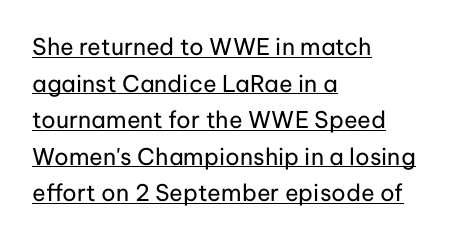
{"italic": "no", "bold": "no", "underline": "yes", "align": "left", "line_spacing": "normal", "line_spacing_ratio": 1.59, "letter_spacing": "normal", "letter_spacing_em": 0.0, "glyph_px": 23}
